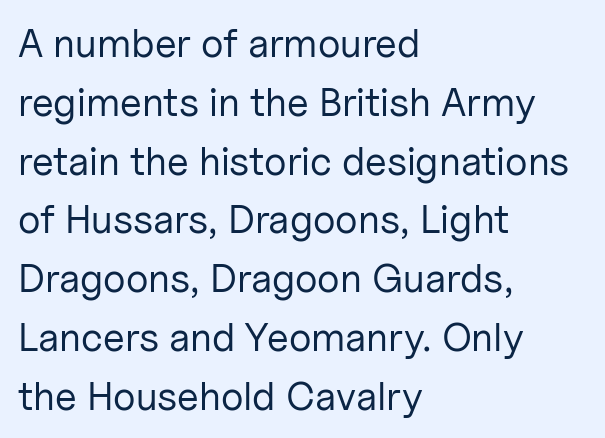
The designer left line spacing at the default. Beneath every word, the page is bare. Stems here are at most as thick as an everyday book face. Spacing verdict: proportional, widths tailored to each character.
